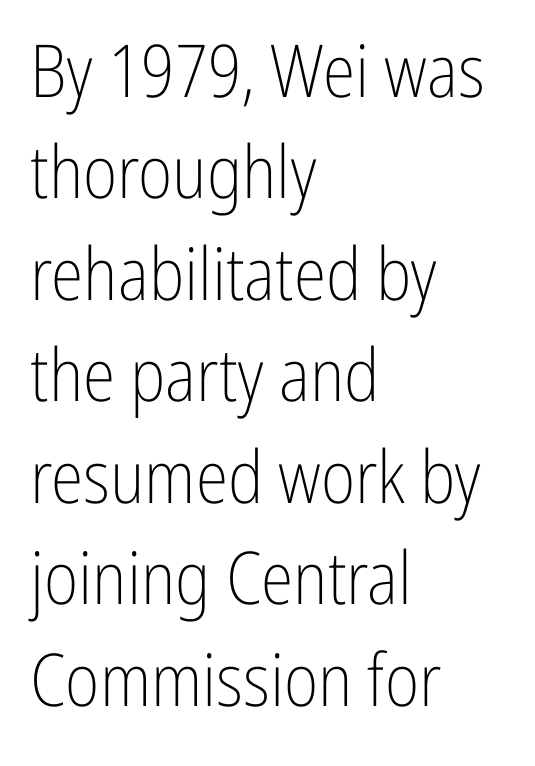
{"serif": "no", "italic": "no", "bold": "no", "weight": "light", "width": "condensed", "stroke_contrast": "low", "x_height": "medium", "monospaced": "no", "underline": "no", "align": "left", "line_spacing": "normal", "line_spacing_ratio": 1.39, "letter_spacing": "normal", "letter_spacing_em": 0.0, "glyph_px": 73}
